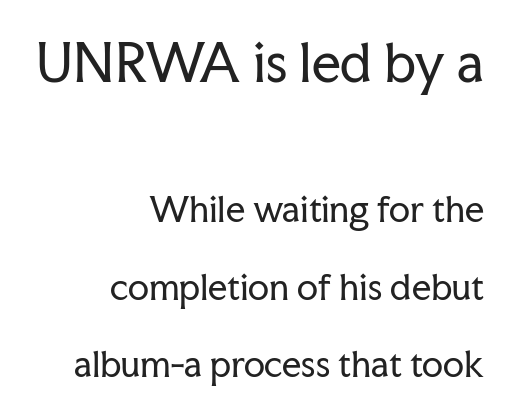
Here the glyphs are tracked normally, forming tight word shapes. A serif font was chosen for this passage. Bigger letters appear in the top chunk; the bottom chunk is reduced. Beneath every word, the page is bare.
